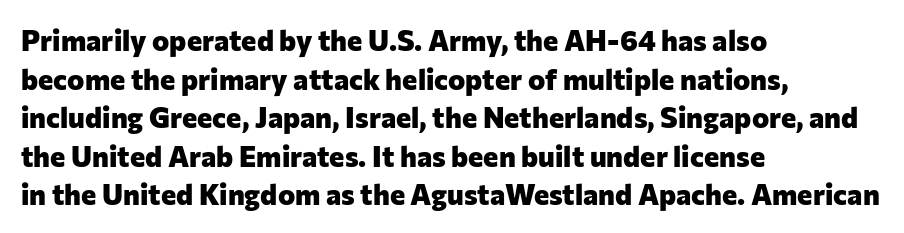
The image shows 29 px heavy sans-serif type, upright; set left-aligned, normal line spacing (1.33x), normal letter spacing, not underlined; low stroke contrast and a medium x-height.
